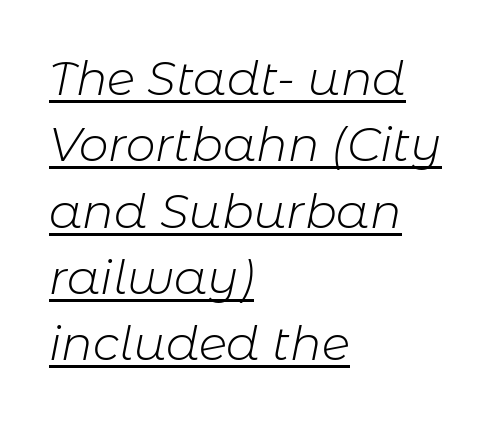
You could not count columns in this text — the font is proportionally spaced. If you drew a line through each stem, it would be angled. Vertical stems look standard width or narrower in stroke. The words here are underlined.
